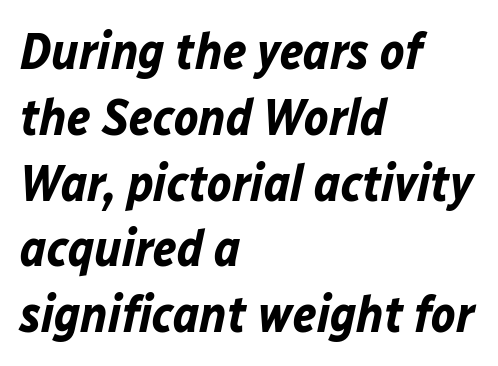
Q: Is the text bold? A: Yes.
Q: Is the text italic (slanted)? A: Yes, it leans right by about 12 degrees.
Q: Is the text underlined? A: No.
Q: How is the paragraph aligned? A: Left-aligned.
Q: Is the spacing between letters normal or unusually wide? A: Normal.
Q: Is the spacing between lines tight, normal or loose? A: Normal.
Q: Width (condensed, normal, or wide)? A: Normal.
Q: Stroke contrast? A: Low.
Q: x-height? A: Medium.
Q: Monospaced? A: No.
